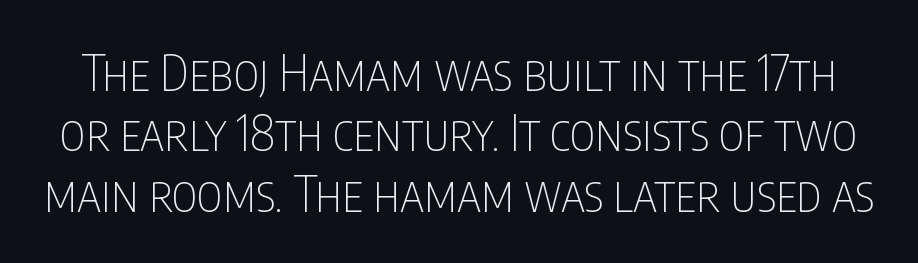
The image shows 49 px thin, condensed sans-serif type, upright; set line spacing 1.23x, normal letter spacing, not underlined; low stroke contrast and a large x-height.
